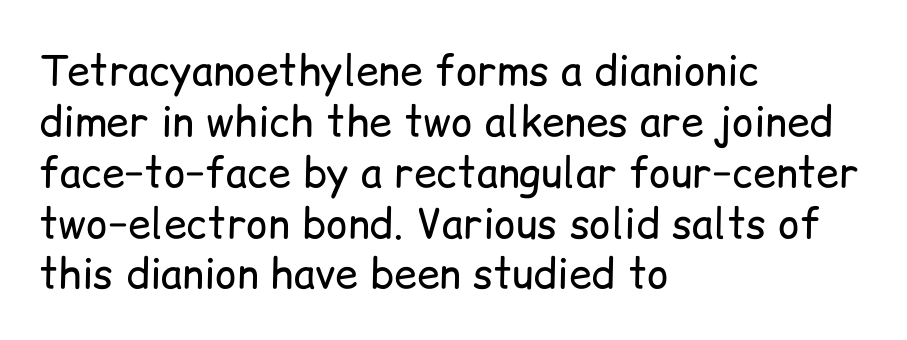
{"serif": "no", "italic": "no", "bold": "no", "weight": "regular", "width": "normal", "stroke_contrast": "low", "x_height": "medium", "monospaced": "no", "underline": "no", "align": "left", "line_spacing_ratio": 1.24, "letter_spacing": "normal", "letter_spacing_em": 0.0, "glyph_px": 41}
